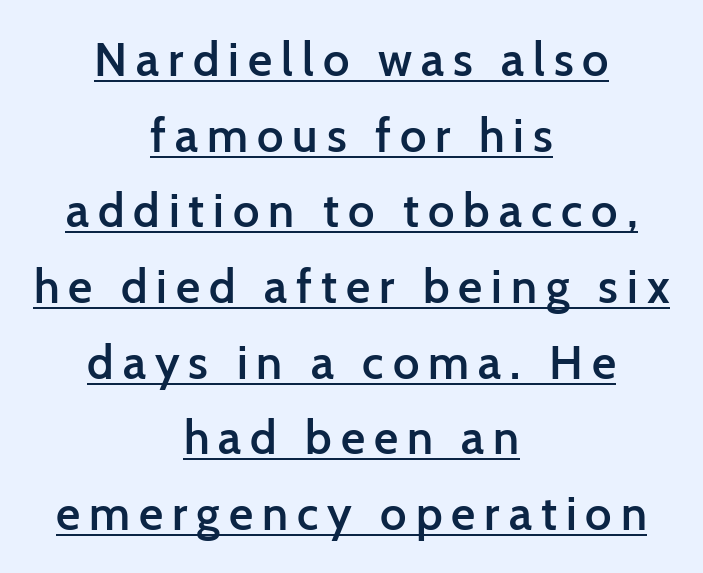
{"serif": "no", "italic": "no", "bold": "semi", "weight": "semibold", "width": "normal", "stroke_contrast": "low", "x_height": "medium", "monospaced": "no", "underline": "yes", "align": "center", "line_spacing": "normal", "line_spacing_ratio": 1.61, "glyph_px": 47}
